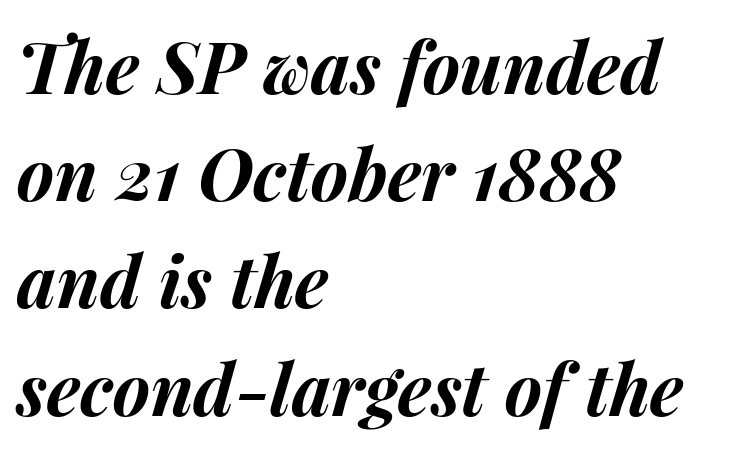
The image shows 71 px bold type, italic (leaning right); set left-aligned, normal line spacing (1.51x), normal letter spacing, not underlined; medium stroke contrast and a medium x-height.
